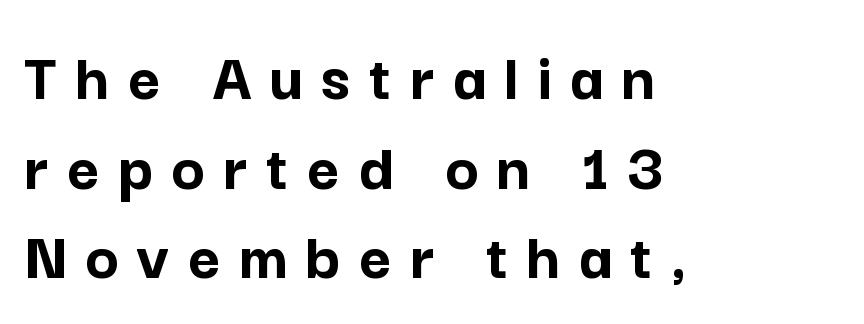
Q: Is the text bold? A: Yes.
Q: Is the text italic (slanted)? A: No, it is upright.
Q: Is the typeface a serif or a sans-serif typeface? A: Sans-serif.
Q: Is the text underlined? A: No.
Q: How is the paragraph aligned? A: Left-aligned.
Q: Is the spacing between letters normal or unusually wide? A: Unusually wide.
Q: Is the spacing between lines tight, normal or loose? A: Normal.
Q: Width (condensed, normal, or wide)? A: Normal.
Q: Stroke contrast? A: Low.
Q: x-height? A: Medium.
Q: Monospaced? A: No.
